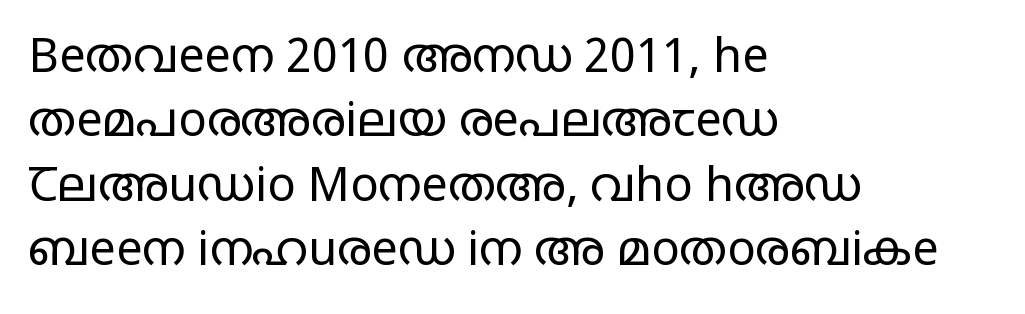
Q: Is the text bold? A: No.
Q: Is the text italic (slanted)? A: No, it is upright.
Q: Is the typeface a serif or a sans-serif typeface? A: Sans-serif.
Q: Is the text underlined? A: No.
Q: How is the paragraph aligned? A: Left-aligned.
Q: Is the spacing between letters normal or unusually wide? A: Normal.
Q: Is the spacing between lines tight, normal or loose? A: Normal.
Q: Width (condensed, normal, or wide)? A: Wide.
Q: Stroke contrast? A: Low.
Q: x-height? A: Large.
Q: Monospaced? A: No.
